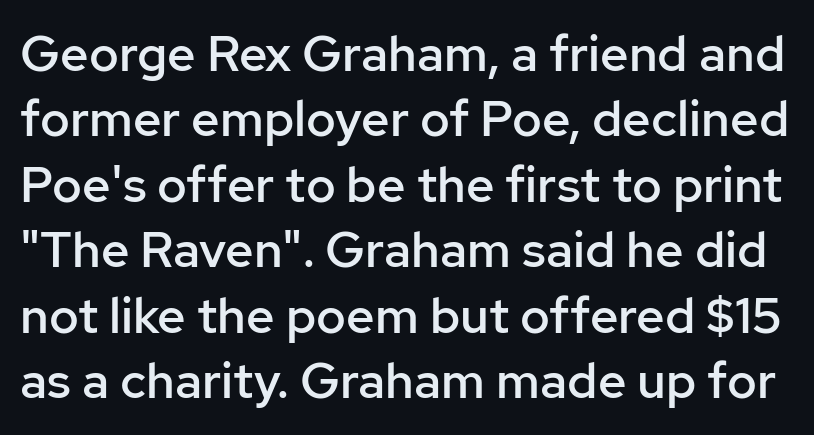
{"serif": "no", "italic": "no", "bold": "semi", "weight": "semibold", "width": "normal", "stroke_contrast": "low", "x_height": "medium", "monospaced": "no", "underline": "no", "line_spacing": "normal", "line_spacing_ratio": 1.31, "letter_spacing": "normal", "letter_spacing_em": 0.0, "glyph_px": 50}
